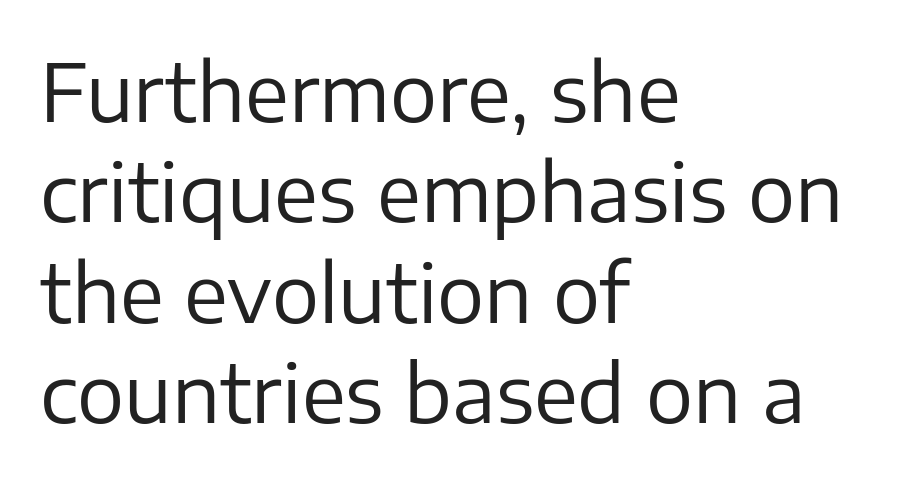
The passage shown is not underscored anywhere. The face used here is proportionally spaced, like ordinary book or web type. Students, note that the glyphs here touch the page at normal intervals. The line-height multiplier appears to be the usual default. The compositor pushed each line to the left boundary.
